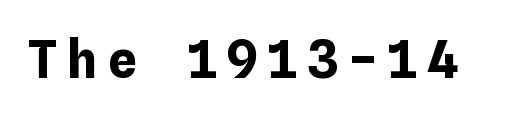
Q: Is the text bold? A: Yes.
Q: Is the text italic (slanted)? A: No, it is upright.
Q: Is the text underlined? A: No.
Q: Width (condensed, normal, or wide)? A: Normal.
Q: Stroke contrast? A: Low.
Q: x-height? A: Medium.
